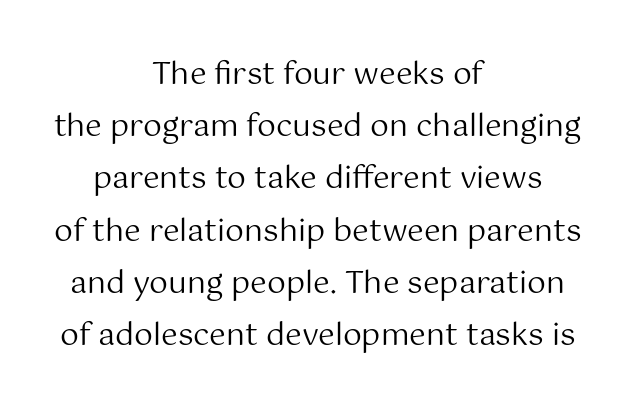
Q: Is the text bold? A: No.
Q: Is the text italic (slanted)? A: No, it is upright.
Q: Is the typeface a serif or a sans-serif typeface? A: Sans-serif.
Q: Is the text underlined? A: No.
Q: How is the paragraph aligned? A: Centered.
Q: Is the spacing between letters normal or unusually wide? A: Normal.
Q: Width (condensed, normal, or wide)? A: Normal.
Q: Stroke contrast? A: Medium.
Q: x-height? A: Medium.
Q: Monospaced? A: No.
